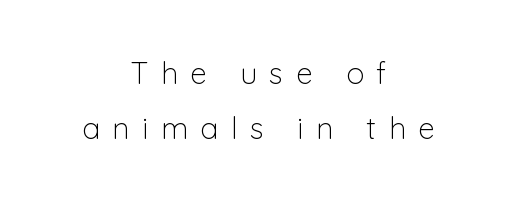
Q: Is the text bold? A: No.
Q: Is the text italic (slanted)? A: No, it is upright.
Q: Is the typeface a serif or a sans-serif typeface? A: Sans-serif.
Q: Is the text underlined? A: No.
Q: How is the paragraph aligned? A: Centered.
Q: Is the spacing between letters normal or unusually wide? A: Unusually wide.
Q: Width (condensed, normal, or wide)? A: Normal.
Q: Stroke contrast? A: Low.
Q: x-height? A: Medium.
Q: Monospaced? A: No.
